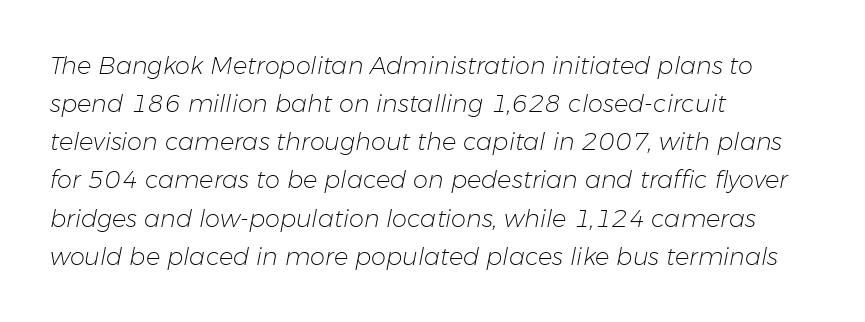
{"italic": "yes", "lean": "right", "slant_degrees": 11, "bold": "no", "underline": "no", "align": "left", "line_spacing": "normal", "line_spacing_ratio": 1.59, "letter_spacing": "normal", "letter_spacing_em": 0.0, "glyph_px": 24}
